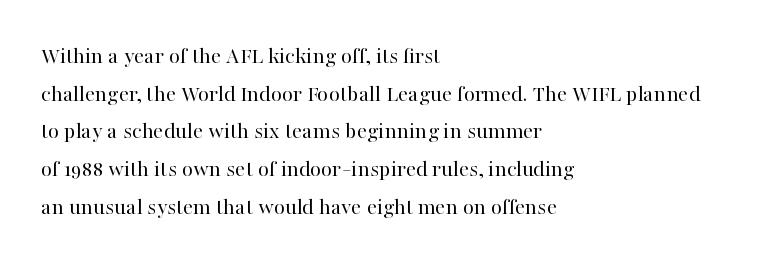
The image shows 24 px text type, upright; set left-aligned, normal line spacing (1.57x), normal letter spacing, not underlined.
